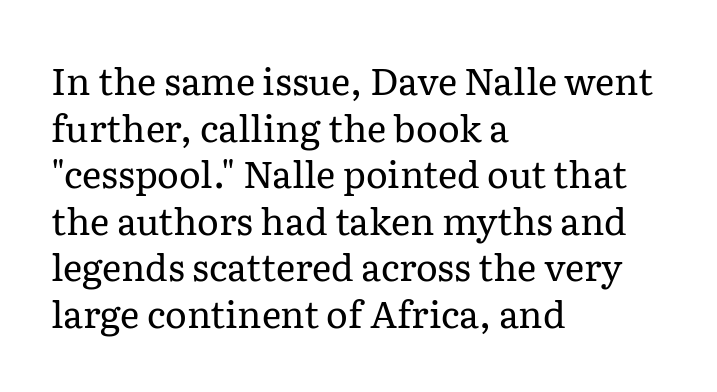
The image shows 37 px regular-weight serif type, upright; set left-aligned, normal line spacing (1.26x), normal letter spacing, not underlined; low stroke contrast and a medium x-height.
